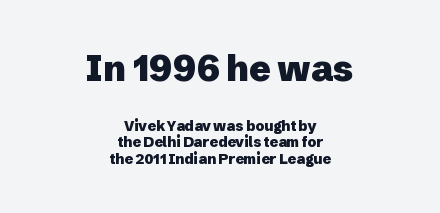
It's the straight-up-and-down kind of type. Note: no serifs on the glyphs. Whoever set this made the first block the dominant, larger element. Proportional: the letters do not fall into vertical columns. The string is rendered with underlining switched off. Caption: multi-line text, centered on the measure.
